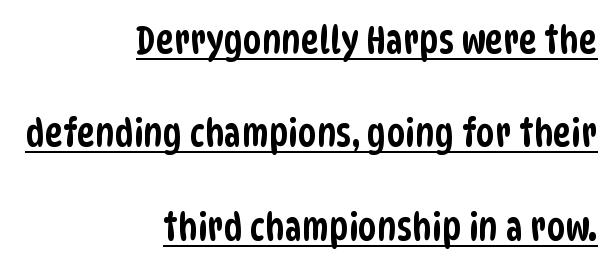
The image shows 38 px condensed sans-serif type; set right-aligned, loose line spacing (2.46x), normal letter spacing, underlined; low stroke contrast and a large x-height.
